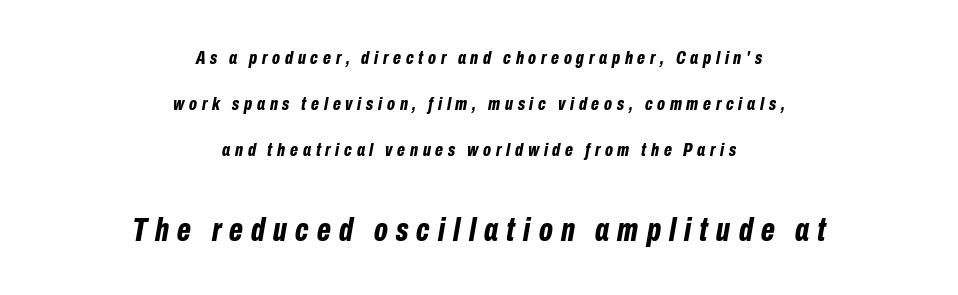
Q: Is the text bold? A: Yes.
Q: Is the text italic (slanted)? A: Yes, it leans right by about 10 degrees.
Q: Is the text underlined? A: No.
Q: How is the paragraph aligned? A: Centered.
Q: Is the spacing between letters normal or unusually wide? A: Unusually wide.
Q: Is the spacing between lines tight, normal or loose? A: Loose.
Q: Which block of text is set in a larger size, the first (top) or the second (bottom)? A: The second (bottom) one.
Q: Width (condensed, normal, or wide)? A: Condensed.
Q: Stroke contrast? A: Low.
Q: x-height? A: Medium.
Q: Monospaced? A: No.
